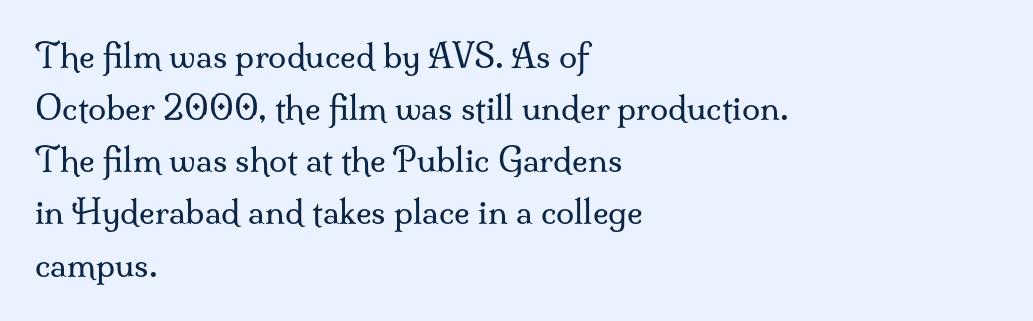
{"serif": "yes", "italic": "no", "bold": "no", "weight": "regular", "width": "normal", "stroke_contrast": "medium", "x_height": "small", "monospaced": "no", "underline": "no", "align": "left", "line_spacing": "normal", "line_spacing_ratio": 1.58, "letter_spacing": "normal", "letter_spacing_em": 0.0, "glyph_px": 33}
